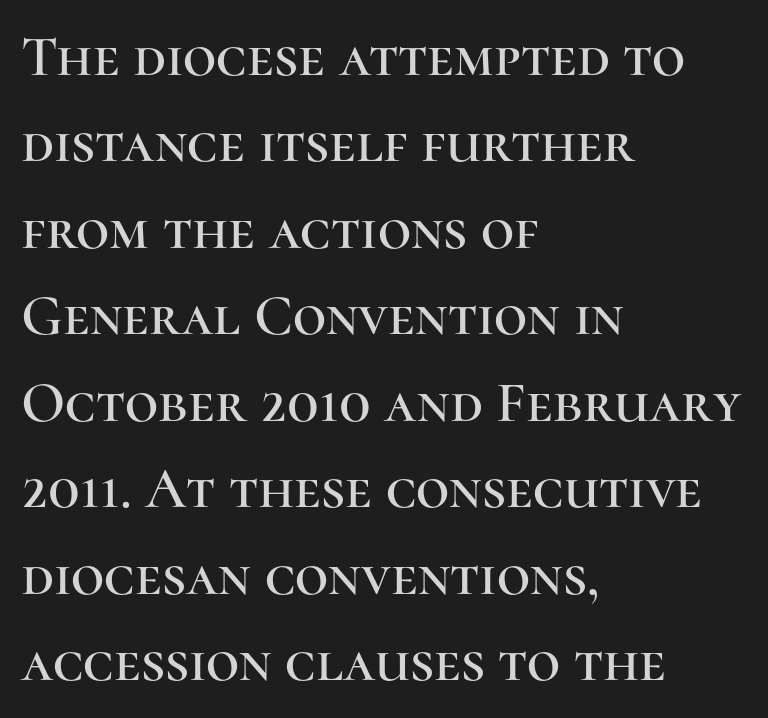
Q: Is the text italic (slanted)? A: No, it is upright.
Q: Is the typeface a serif or a sans-serif typeface? A: Serif.
Q: Is the text underlined? A: No.
Q: How is the paragraph aligned? A: Left-aligned.
Q: Is the spacing between letters normal or unusually wide? A: Normal.
Q: Is the spacing between lines tight, normal or loose? A: Normal.
Q: Width (condensed, normal, or wide)? A: Normal.
Q: Stroke contrast? A: High.
Q: x-height? A: Medium.
Q: Monospaced? A: No.
